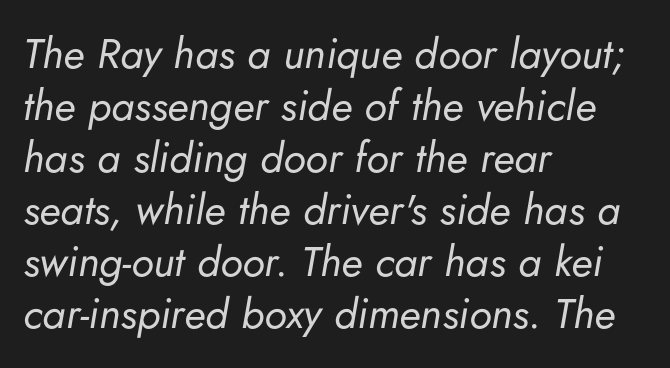
The image shows 42 px regular-weight type, italic (leaning right); set left-aligned, line spacing 1.24x, normal letter spacing, not underlined; low stroke contrast and a small x-height.
